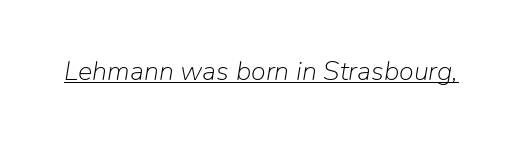
Q: Is the text bold? A: No.
Q: Is the text italic (slanted)? A: Yes, it leans right by about 9 degrees.
Q: Is the text underlined? A: Yes.
Q: Is the spacing between letters normal or unusually wide? A: Normal.
